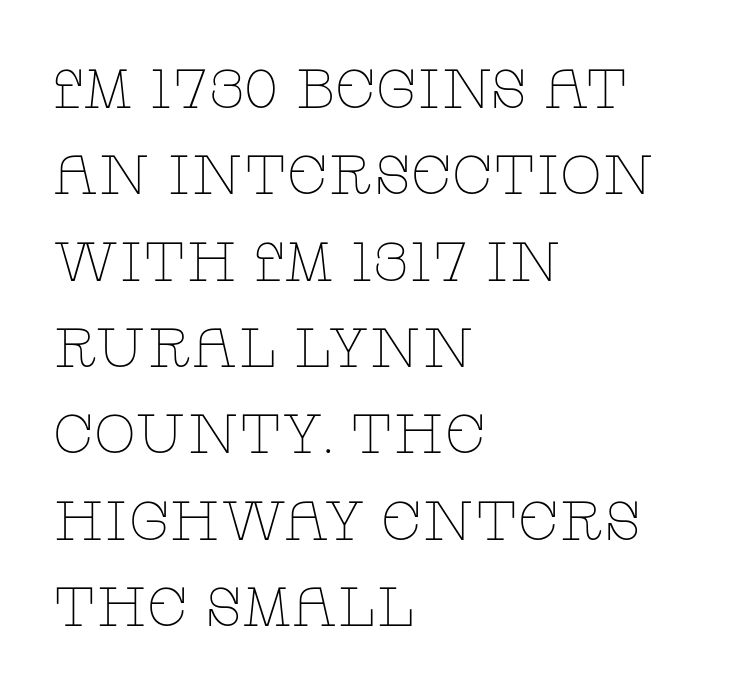
Q: Is the text bold? A: No.
Q: Is the text italic (slanted)? A: No, it is upright.
Q: Is the typeface a serif or a sans-serif typeface? A: Serif.
Q: Is the text underlined? A: No.
Q: How is the paragraph aligned? A: Left-aligned.
Q: Is the spacing between letters normal or unusually wide? A: Normal.
Q: Is the spacing between lines tight, normal or loose? A: Normal.
Q: Width (condensed, normal, or wide)? A: Wide.
Q: Stroke contrast? A: Low.
Q: x-height? A: Large.
Q: Monospaced? A: No.
